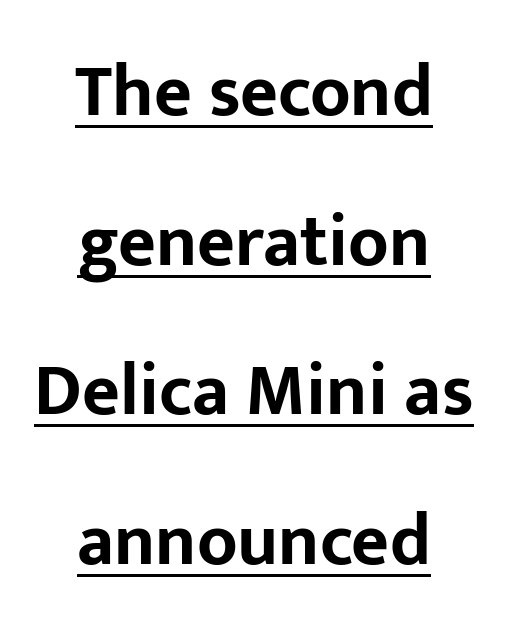
{"serif": "no", "italic": "no", "bold": "yes", "weight": "bold", "width": "normal", "stroke_contrast": "low", "x_height": "medium", "monospaced": "no", "underline": "yes", "align": "center", "line_spacing": "loose", "line_spacing_ratio": 2.05, "letter_spacing": "normal", "letter_spacing_em": 0.0, "glyph_px": 73}
